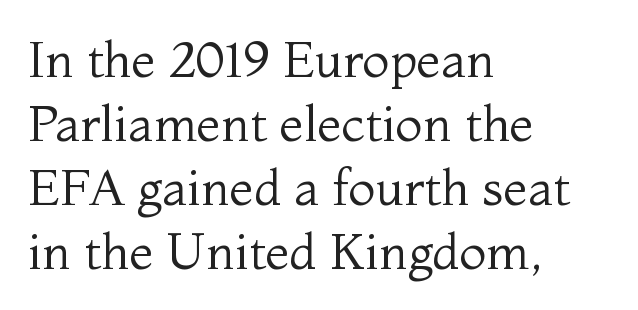
Q: Is the text bold? A: No.
Q: Is the text italic (slanted)? A: No, it is upright.
Q: Is the typeface a serif or a sans-serif typeface? A: Serif.
Q: Is the text underlined? A: No.
Q: How is the paragraph aligned? A: Left-aligned.
Q: Is the spacing between letters normal or unusually wide? A: Normal.
Q: Is the spacing between lines tight, normal or loose? A: Normal.
Q: Width (condensed, normal, or wide)? A: Normal.
Q: Stroke contrast? A: Medium.
Q: x-height? A: Medium.
Q: Monospaced? A: No.
